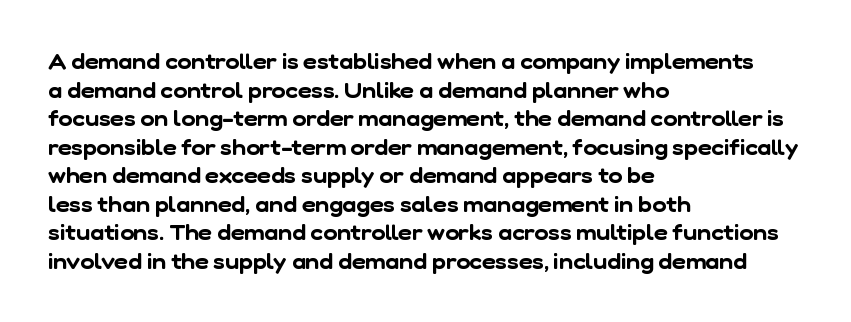
{"underline": "no", "align": "left", "line_spacing": "normal", "line_spacing_ratio": 1.36, "letter_spacing": "normal", "letter_spacing_em": 0.0, "glyph_px": 21}
